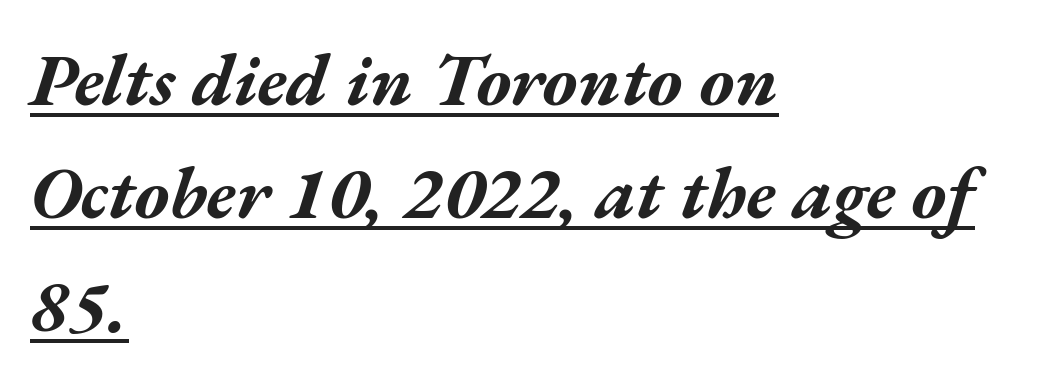
Q: Is the text bold? A: Yes.
Q: Is the text italic (slanted)? A: Yes, it leans right by about 17 degrees.
Q: Is the text underlined? A: Yes.
Q: How is the paragraph aligned? A: Left-aligned.
Q: Is the spacing between letters normal or unusually wide? A: Normal.
Q: Is the spacing between lines tight, normal or loose? A: Normal.
Q: Width (condensed, normal, or wide)? A: Wide.
Q: Stroke contrast? A: Medium.
Q: x-height? A: Medium.
Q: Monospaced? A: No.
